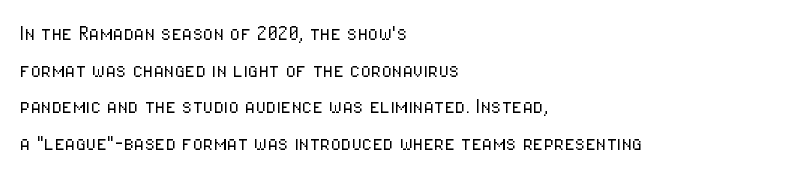
Standard letterfit; no display-style spreading of the glyphs. No chunkiness to these letters — they're not bold. This is roman type, the default non-slanted kind. Does the copy run flush right? No — it runs flush left.
